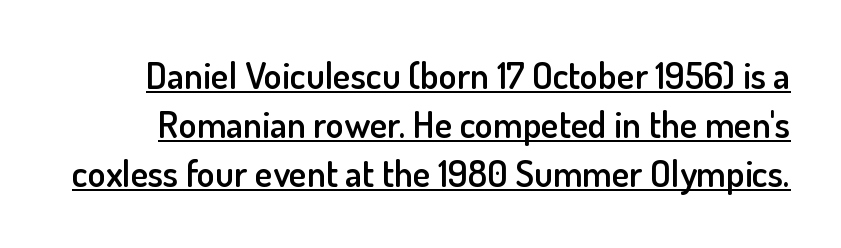
{"serif": "no", "italic": "no", "bold": "semi", "weight": "semibold", "width": "normal", "stroke_contrast": "low", "x_height": "small", "monospaced": "no", "underline": "yes", "line_spacing": "normal", "line_spacing_ratio": 1.33, "letter_spacing": "normal", "letter_spacing_em": 0.0, "glyph_px": 37}
